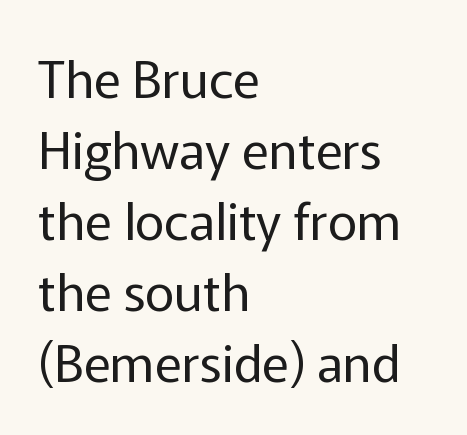
{"serif": "no", "italic": "no", "bold": "no", "weight": "regular", "width": "normal", "stroke_contrast": "low", "x_height": "medium", "monospaced": "no", "underline": "no", "align": "left", "line_spacing": "normal", "line_spacing_ratio": 1.39, "letter_spacing": "normal", "letter_spacing_em": 0.0, "glyph_px": 51}
